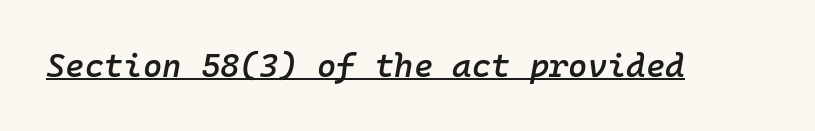
The image shows 33 px semibold type, italic (leaning right), monospaced; set normal letter spacing, underlined; low stroke contrast and a medium x-height.
